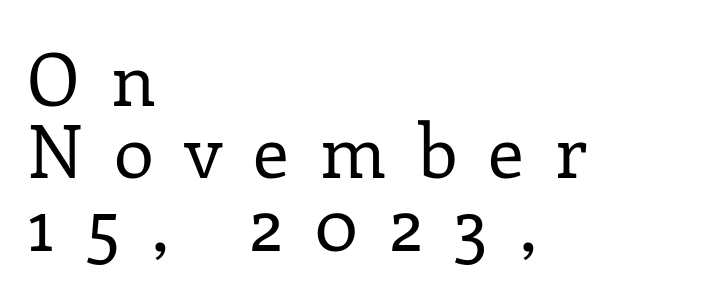
Is this a heavy cut? Hardly; it is regular or lighter. The horizontal fit of the characters is loose and conspicuously gappy. Lines of text with bare space underneath. Unlike italic type, these characters show no tilt at all. Horizontally, the lines are justified to the leading edge only. The rendering uses natural spacing where letterforms have individual widths.
